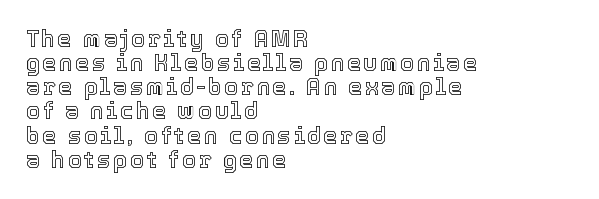
Interline gaps are noticeably narrow in this sample. The baseline area is clear. Reading down the block, your eye returns to a fixed left position each line. Style check: upright.
